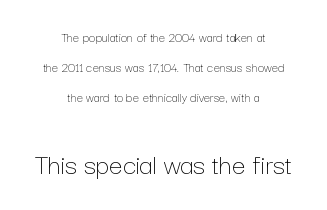
Q: Is the text bold? A: No.
Q: Is the text italic (slanted)? A: No, it is upright.
Q: Is the text underlined? A: No.
Q: How is the paragraph aligned? A: Centered.
Q: Is the spacing between letters normal or unusually wide? A: Normal.
Q: Is the spacing between lines tight, normal or loose? A: Loose.
Q: Which block of text is set in a larger size, the first (top) or the second (bottom)? A: The second (bottom) one.
Q: Width (condensed, normal, or wide)? A: Normal.
Q: Stroke contrast? A: Low.
Q: x-height? A: Medium.
Q: Monospaced? A: No.
